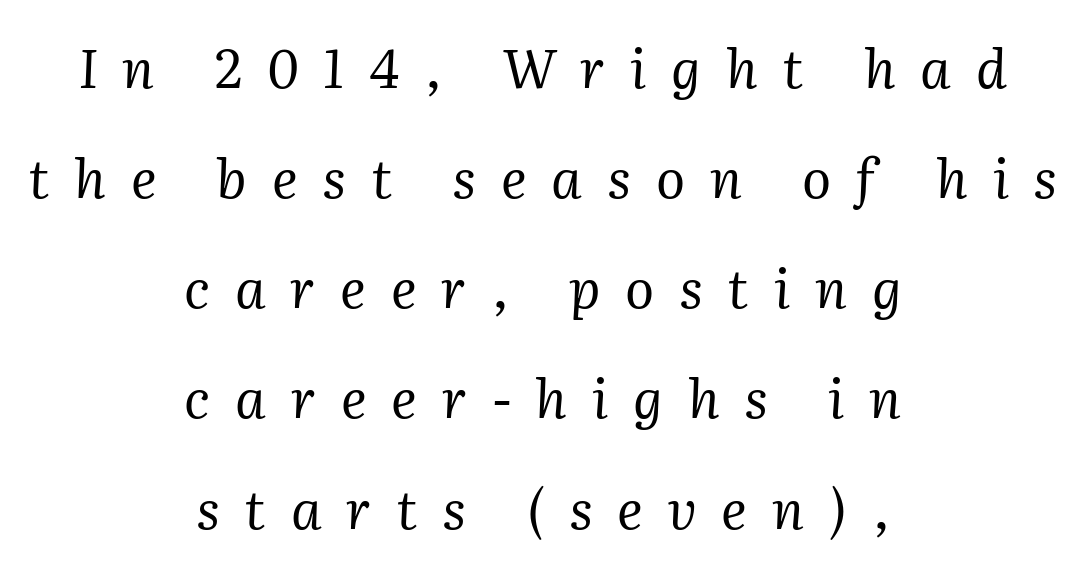
Q: Is the text bold? A: No.
Q: Is the text italic (slanted)? A: Yes, it leans right by about 2 degrees.
Q: Is the typeface a serif or a sans-serif typeface? A: Serif.
Q: Is the text underlined? A: No.
Q: How is the paragraph aligned? A: Centered.
Q: Is the spacing between letters normal or unusually wide? A: Unusually wide.
Q: Is the spacing between lines tight, normal or loose? A: Loose.
Q: Width (condensed, normal, or wide)? A: Normal.
Q: Stroke contrast? A: Medium.
Q: x-height? A: Medium.
Q: Monospaced? A: No.
